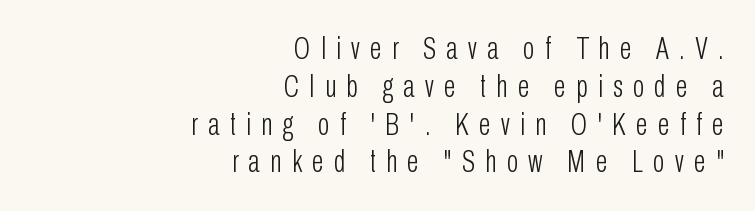
No italicization has been applied; the sample stays upright. The face used here is proportionally spaced, like ordinary book or web type. On a weight scale, this lands at 450 or below. Note: no serifs on the glyphs. Notice how the passage keeps a crisp vertical edge on the right only.
